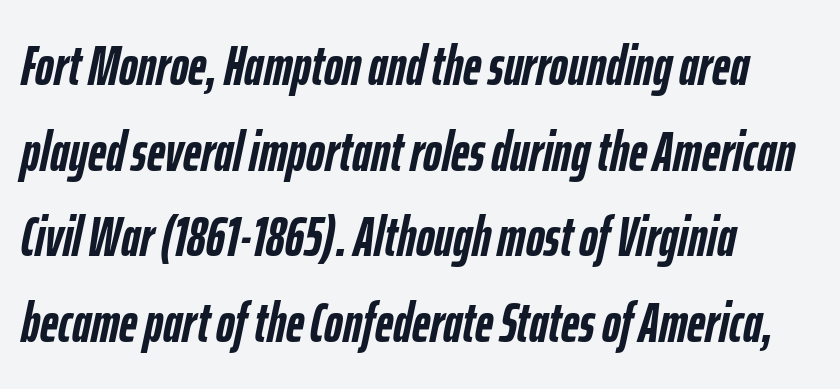
Q: Is the text bold? A: Yes.
Q: Is the text italic (slanted)? A: Yes, it leans right by about 12 degrees.
Q: Is the text underlined? A: No.
Q: How is the paragraph aligned? A: Left-aligned.
Q: Is the spacing between letters normal or unusually wide? A: Normal.
Q: Is the spacing between lines tight, normal or loose? A: Normal.
Q: Width (condensed, normal, or wide)? A: Condensed.
Q: Stroke contrast? A: Low.
Q: x-height? A: Medium.
Q: Monospaced? A: No.
